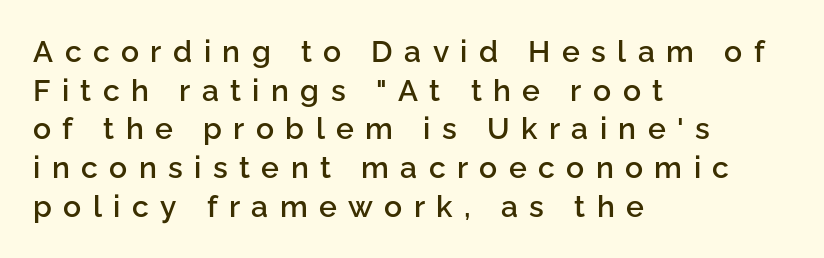
{"serif": "no", "italic": "no", "bold": "semi", "weight": "semibold", "width": "normal", "stroke_contrast": "low", "x_height": "medium", "monospaced": "no", "underline": "no", "align": "left", "line_spacing": "normal", "line_spacing_ratio": 1.29, "letter_spacing": "wide", "letter_spacing_em": 0.38, "glyph_px": 30}
